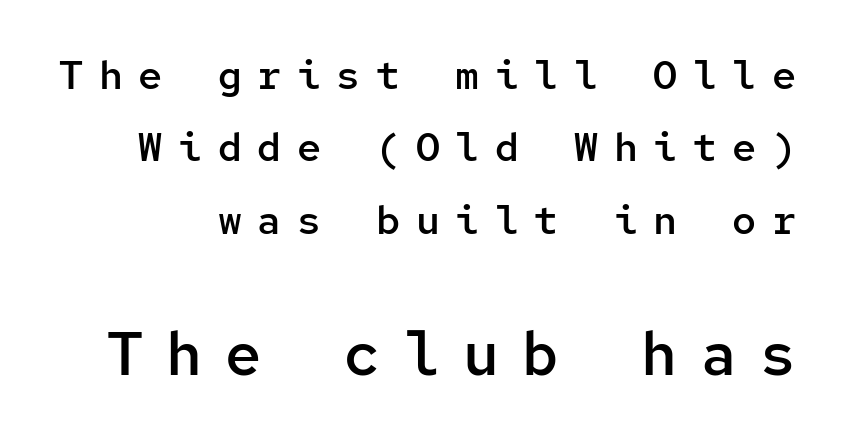
The image shows 60 px semibold sans-serif type, upright, monospaced; set line spacing 1.81x, unusually wide letter spacing (+0.39 em), not underlined; the second (bottom) block is 1.5x larger; low stroke contrast and a medium x-height.
